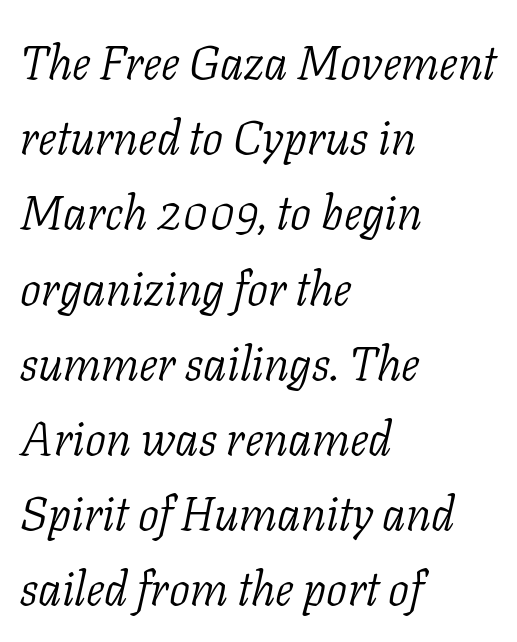
{"serif": "yes", "italic": "yes", "lean": "right", "slant_degrees": 11, "bold": "no", "weight": "light", "width": "normal", "stroke_contrast": "low", "x_height": "medium", "monospaced": "no", "underline": "no", "align": "left", "line_spacing": "normal", "line_spacing_ratio": 1.6, "letter_spacing": "normal", "letter_spacing_em": 0.0, "glyph_px": 47}
